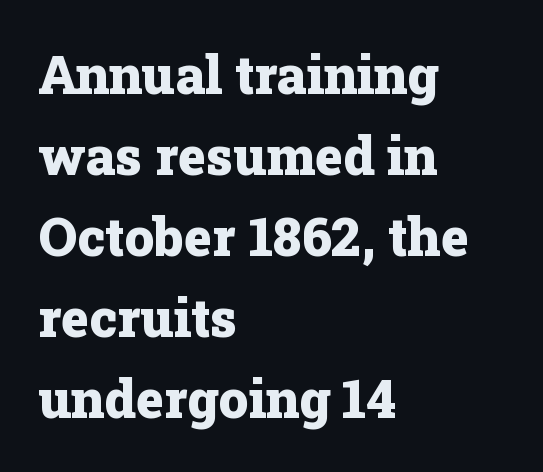
The image shows 53 px heavy serif type, upright; set left-aligned, normal line spacing (1.53x), normal letter spacing, not underlined; low stroke contrast and a medium x-height.
